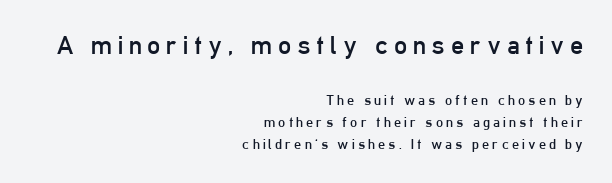
No letter is thick-stroked: the sample isn't bold. Regarding leading, the lines here are spaced in the standard way. The horizontal fit of the characters is loose and conspicuously gappy. The area under the type is left untouched. Short and long lines alike share a common ending point at right.
